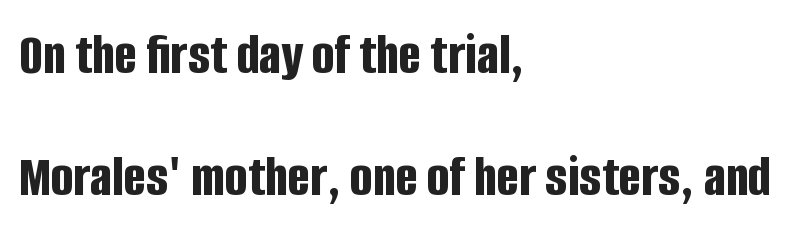
{"serif": "no", "italic": "no", "bold": "yes", "weight": "bold", "width": "condensed", "stroke_contrast": "low", "x_height": "large", "monospaced": "no", "underline": "no", "align": "left", "line_spacing": "loose", "line_spacing_ratio": 2.06, "letter_spacing": "normal", "letter_spacing_em": 0.0, "glyph_px": 59}
